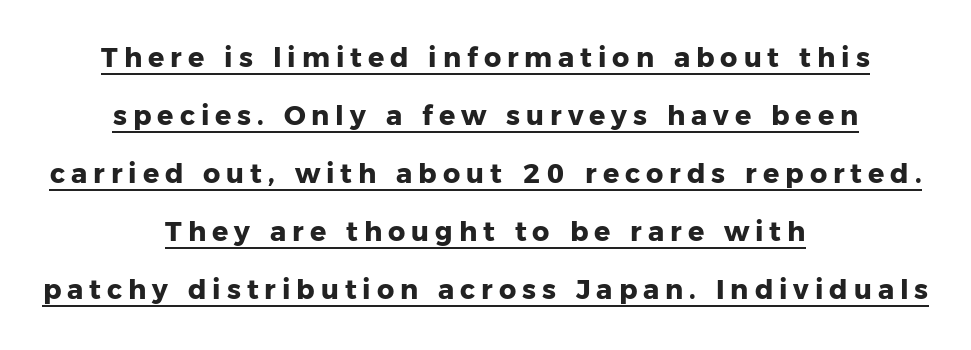
Q: Is the text bold? A: Yes.
Q: Is the text italic (slanted)? A: No, it is upright.
Q: Is the text underlined? A: Yes.
Q: How is the paragraph aligned? A: Centered.
Q: Is the spacing between letters normal or unusually wide? A: Unusually wide.
Q: Is the spacing between lines tight, normal or loose? A: Loose.
